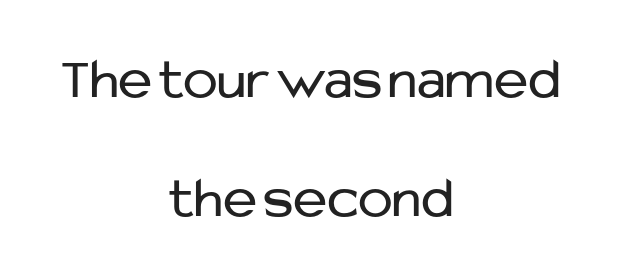
Decoration check: the copy has no underline. The font sits on the lighter half of the weight spectrum, regular included. Posture: vertical. The font family rendered here belongs to the sans-serif group. The paragraph has two soft edges and a firm central axis.
